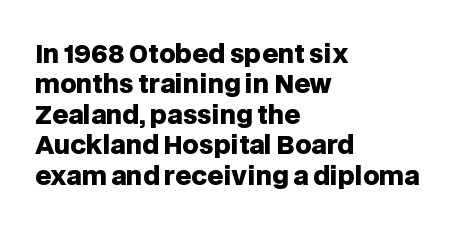
Each line starts at the same left margin while the right side varies. Words appear dense and cohesive because spacing is normal. What weight is shown? A full bold with thick strokes. Nope, not italic — everything's standing straight.
